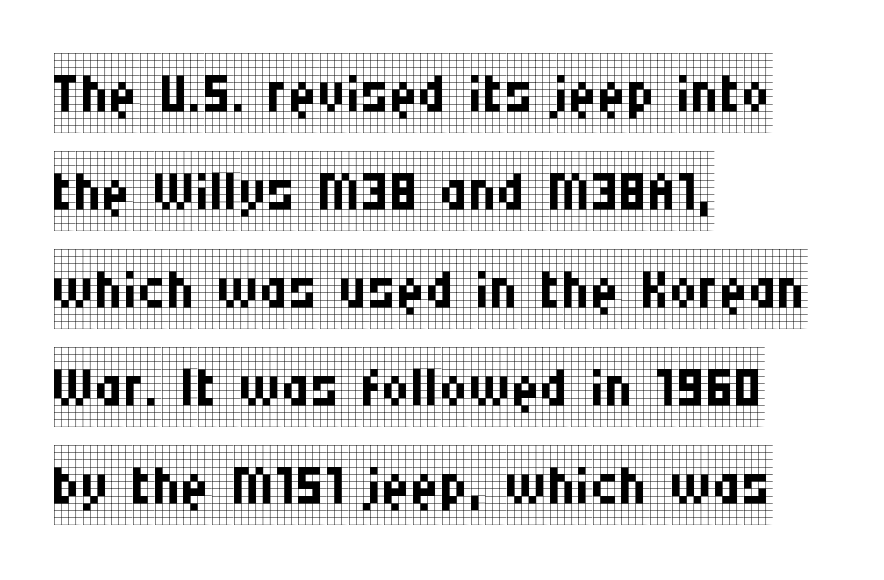
The image shows 79 px regular-weight, condensed serif type, upright; set left-aligned, line spacing 1.24x, normal letter spacing, not underlined; low stroke contrast and a large x-height.
